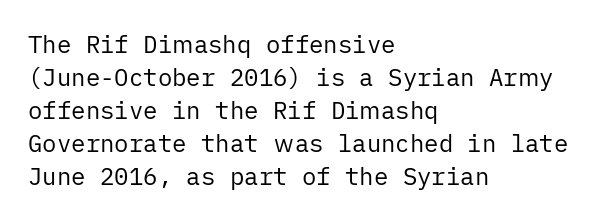
{"italic": "no", "bold": "no", "underline": "no", "align": "left", "line_spacing": "normal", "line_spacing_ratio": 1.37, "letter_spacing": "normal", "letter_spacing_em": 0.0, "glyph_px": 24}
